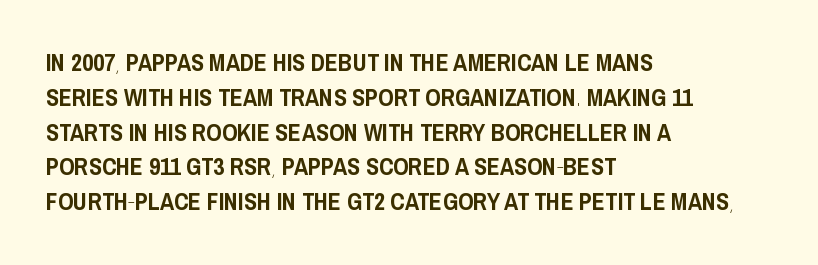
The image shows 24 px text type, upright; set left-aligned, normal line spacing (1.45x), normal letter spacing, not underlined.
